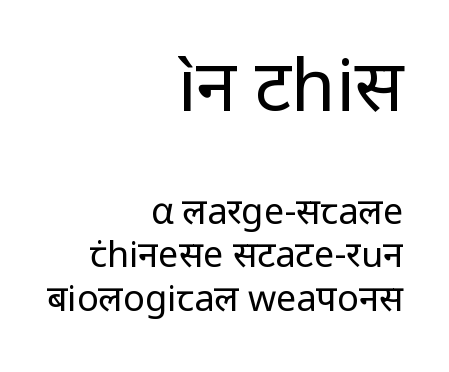
{"serif": "no", "italic": "no", "bold": "no", "weight": "regular", "width": "normal", "stroke_contrast": "low", "x_height": "medium", "monospaced": "no", "underline": "no", "align": "right", "line_spacing_ratio": 1.21, "letter_spacing": "normal", "letter_spacing_em": 0.0, "larger_block": "first", "size_ratio": 2.0, "glyph_px": 72}
